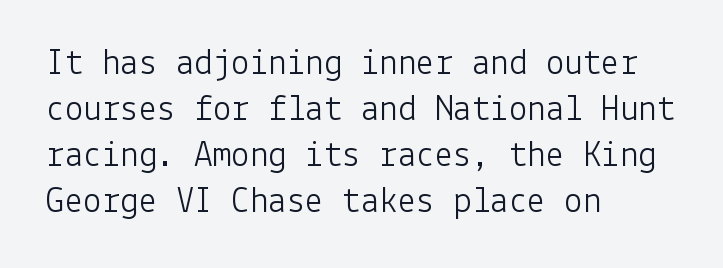
The image shows 37 px light sans-serif type, upright; set left-aligned, line spacing 1.24x, normal letter spacing, not underlined; low stroke contrast and a medium x-height.
